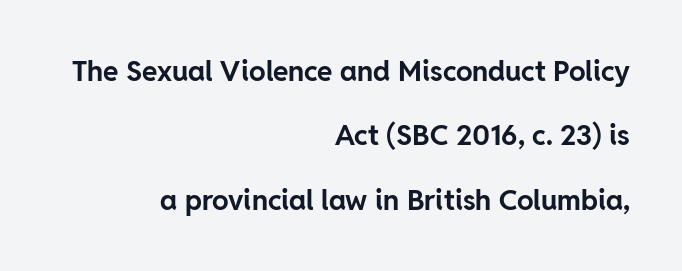
Q: Is the text bold? A: Yes.
Q: Is the text italic (slanted)? A: No, it is upright.
Q: Is the typeface a serif or a sans-serif typeface? A: Sans-serif.
Q: Is the text underlined? A: No.
Q: How is the paragraph aligned? A: Right-aligned.
Q: Is the spacing between letters normal or unusually wide? A: Normal.
Q: Is the spacing between lines tight, normal or loose? A: Loose.
Q: Width (condensed, normal, or wide)? A: Normal.
Q: Stroke contrast? A: Low.
Q: x-height? A: Medium.
Q: Monospaced? A: No.
